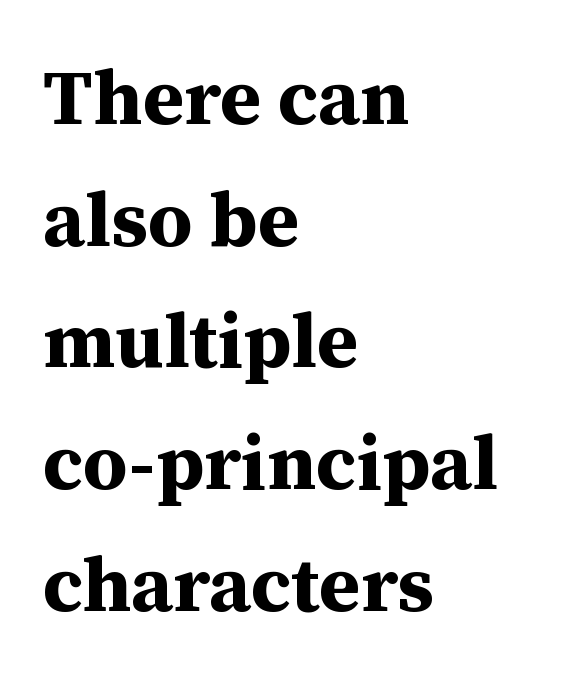
Q: Is the text bold? A: Yes.
Q: Is the text italic (slanted)? A: No, it is upright.
Q: Is the typeface a serif or a sans-serif typeface? A: Serif.
Q: Is the text underlined? A: No.
Q: How is the paragraph aligned? A: Left-aligned.
Q: Is the spacing between letters normal or unusually wide? A: Normal.
Q: Is the spacing between lines tight, normal or loose? A: Normal.
Q: Width (condensed, normal, or wide)? A: Normal.
Q: Stroke contrast? A: Medium.
Q: x-height? A: Medium.
Q: Monospaced? A: No.
